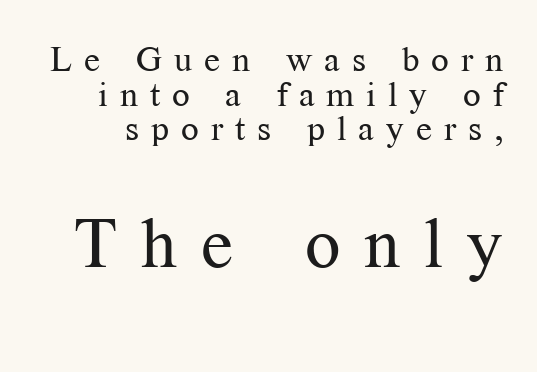
{"serif": "yes", "italic": "no", "bold": "no", "weight": "regular", "width": "normal", "stroke_contrast": "medium", "x_height": "medium", "monospaced": "no", "underline": "no", "line_spacing": "tight", "line_spacing_ratio": 0.99, "letter_spacing": "wide", "letter_spacing_em": 0.34, "larger_block": "second", "size_ratio": 2.0, "glyph_px": 70}
